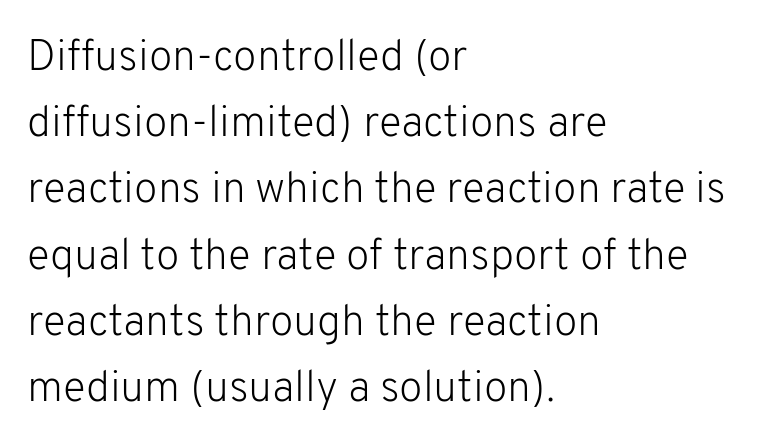
{"serif": "no", "italic": "no", "bold": "no", "weight": "light", "width": "normal", "stroke_contrast": "low", "x_height": "medium", "monospaced": "no", "underline": "no", "align": "left", "line_spacing": "normal", "line_spacing_ratio": 1.54, "letter_spacing": "normal", "letter_spacing_em": 0.0, "glyph_px": 43}
